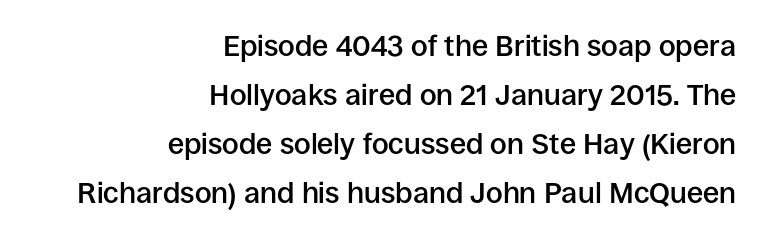
The image shows 29 px semibold sans-serif type, upright; set right-aligned, normal line spacing (1.69x), normal letter spacing, not underlined; low stroke contrast and a large x-height.
